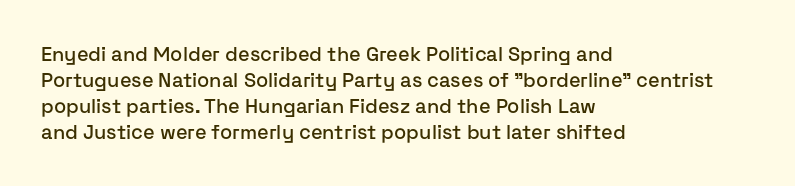
The image shows 20 px text type, upright; set left-aligned, normal line spacing (1.3x), normal letter spacing, not underlined.
